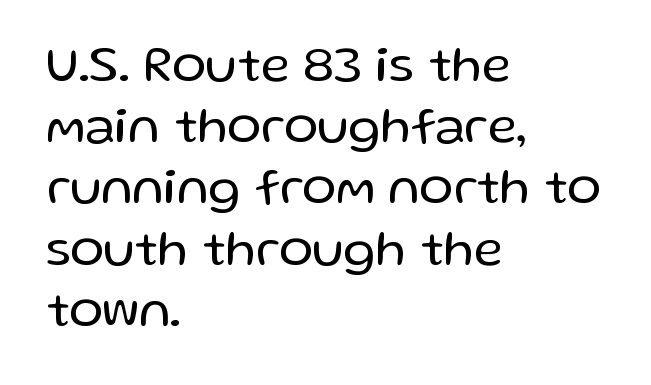
Descender tails drop into unmarked territory. Words appear dense and cohesive because spacing is normal. Each letter keeps its own natural width here, so spacing adapts to shape. Nothing sits at the stroke ends, so this counts as sans-serif. The compositor pushed each line to the left boundary.
